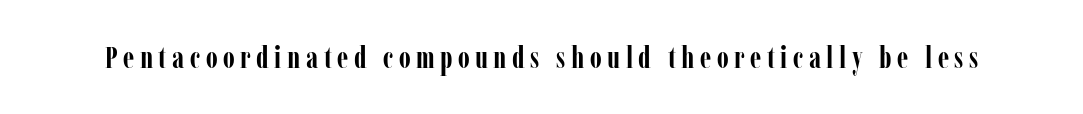
Q: Is the text bold? A: Yes.
Q: Is the text italic (slanted)? A: No, it is upright.
Q: Is the typeface a serif or a sans-serif typeface? A: Serif.
Q: Is the text underlined? A: No.
Q: Width (condensed, normal, or wide)? A: Condensed.
Q: Stroke contrast? A: Low.
Q: x-height? A: Medium.
Q: Monospaced? A: No.
